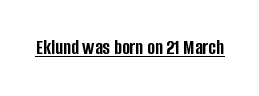
Q: Is the text bold? A: Yes.
Q: Is the text italic (slanted)? A: No, it is upright.
Q: Is the text underlined? A: Yes.
Q: Is the spacing between letters normal or unusually wide? A: Normal.
